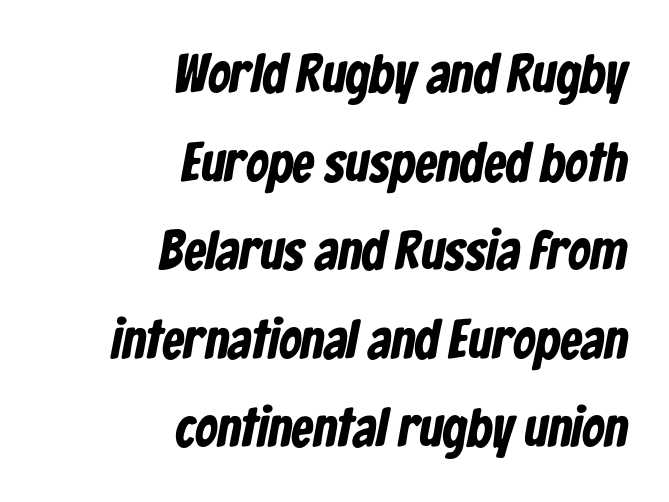
The image shows 55 px bold, condensed sans-serif type; set right-aligned, normal line spacing (1.61x), normal letter spacing, not underlined; low stroke contrast and a medium x-height.
